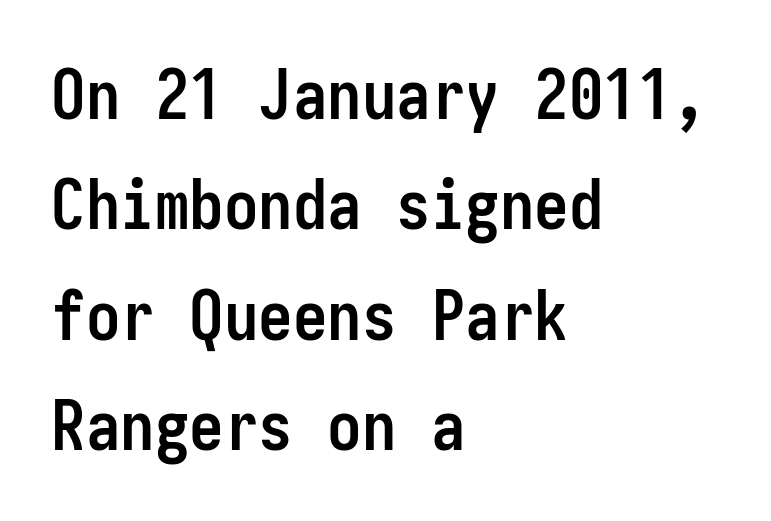
Q: Is the text bold? A: Yes.
Q: Is the text italic (slanted)? A: No, it is upright.
Q: Is the typeface a serif or a sans-serif typeface? A: Sans-serif.
Q: Is the text underlined? A: No.
Q: How is the paragraph aligned? A: Left-aligned.
Q: Is the spacing between letters normal or unusually wide? A: Normal.
Q: Is the spacing between lines tight, normal or loose? A: Normal.
Q: Width (condensed, normal, or wide)? A: Condensed.
Q: Stroke contrast? A: Low.
Q: x-height? A: Medium.
